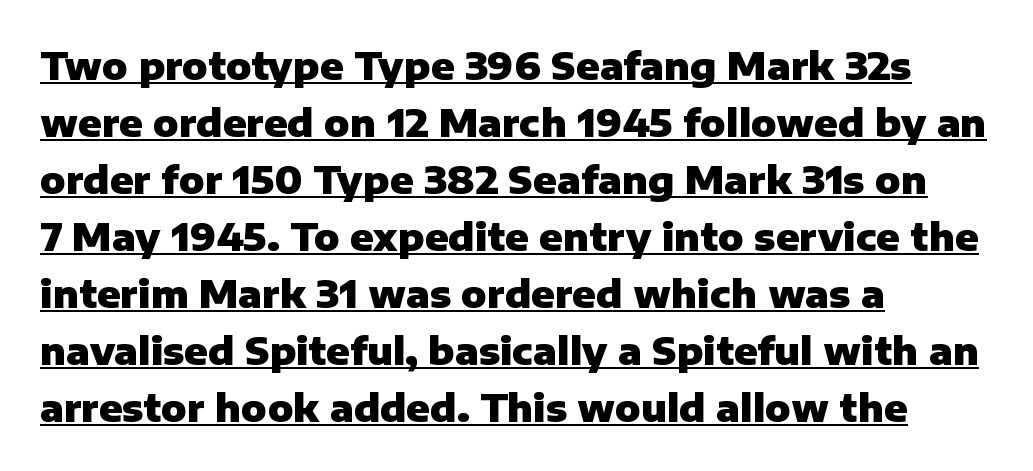
{"serif": "no", "italic": "no", "bold": "yes", "weight": "heavy", "width": "normal", "stroke_contrast": "low", "x_height": "medium", "monospaced": "no", "underline": "yes", "align": "left", "line_spacing": "normal", "line_spacing_ratio": 1.5, "letter_spacing": "normal", "letter_spacing_em": 0.0, "glyph_px": 38}
